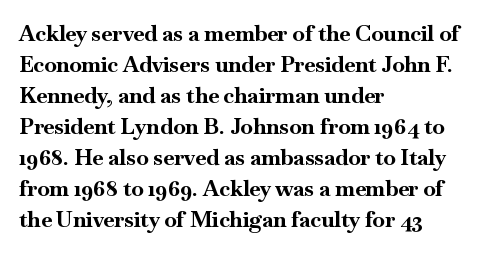
{"italic": "no", "bold": "yes", "underline": "no", "align": "left", "line_spacing": "normal", "line_spacing_ratio": 1.41, "letter_spacing": "normal", "letter_spacing_em": 0.0, "glyph_px": 22}
